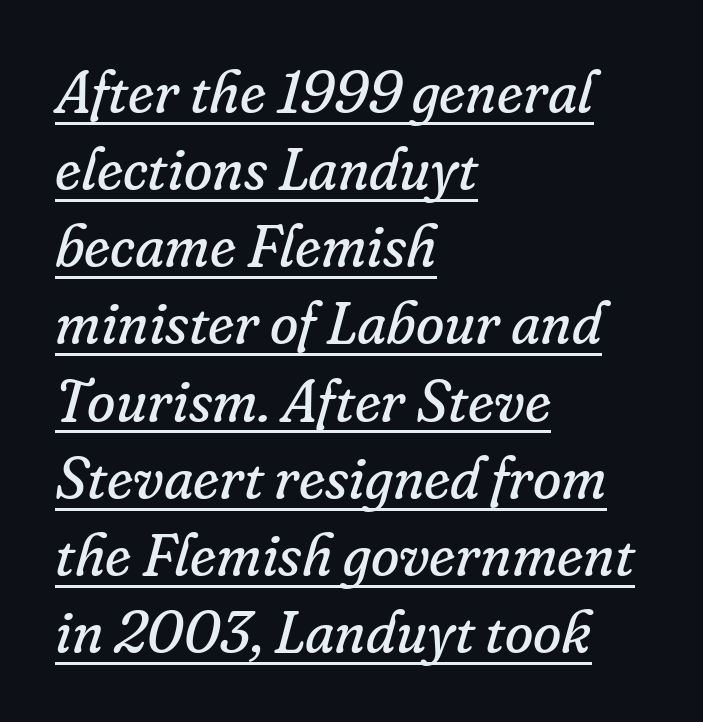
The type family on display is of the serif kind. The passage shown is not bold in any degree. Horizontally, the lines are justified to the leading edge only. A typographer would call this underscored text. One glance says typical: line gaps are just what's usual. Is the type slanted? Yes — the strokes lean at a clear angle.
